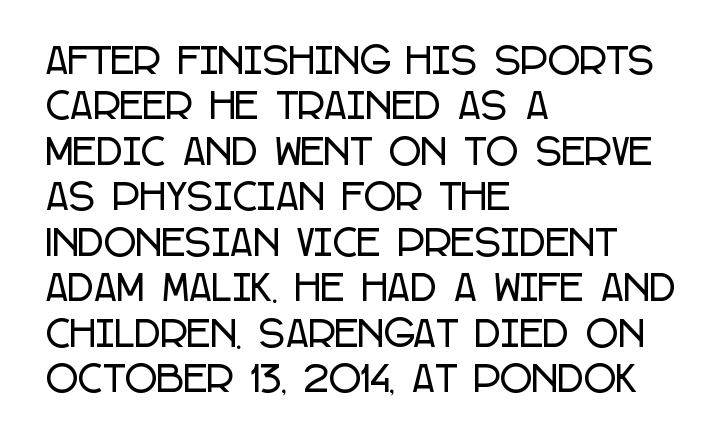
The image shows 35 px condensed sans-serif type, upright; set left-aligned, normal line spacing (1.3x), normal letter spacing, not underlined; low stroke contrast and a large x-height.
